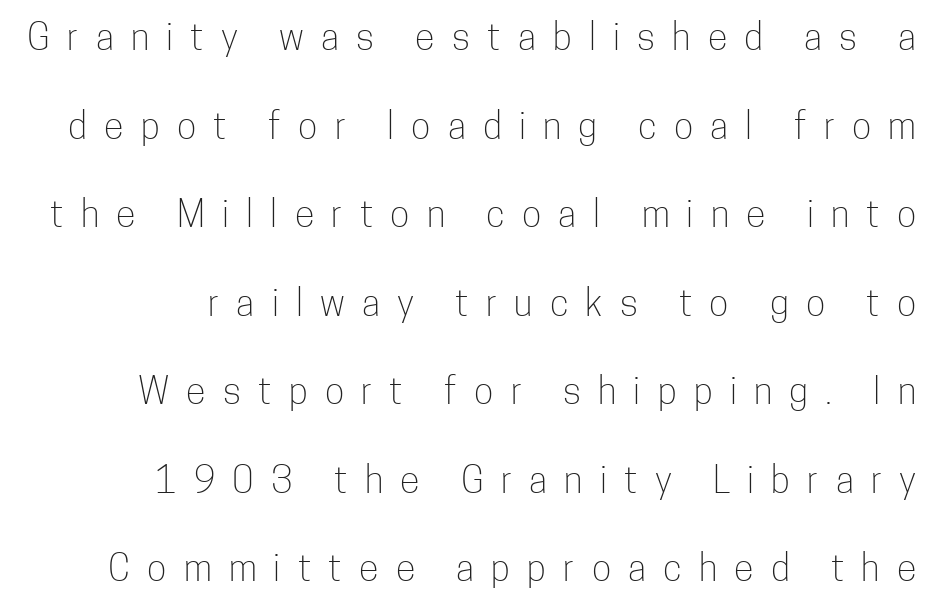
{"serif": "no", "italic": "no", "bold": "no", "weight": "light", "width": "condensed", "stroke_contrast": "low", "x_height": "medium", "monospaced": "no", "underline": "no", "line_spacing": "loose", "line_spacing_ratio": 2.46, "letter_spacing": "wide", "letter_spacing_em": 0.48, "glyph_px": 36}
